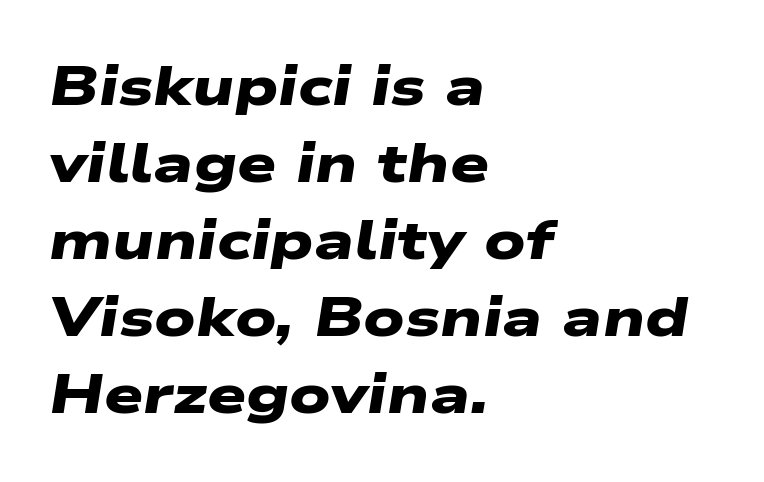
Serif or sans? Sans — the stroke terminals are bare. Check under the words: just untouched page. There is no visible air inserted between adjacent glyphs. Caption: bold face, heavy strokes.
